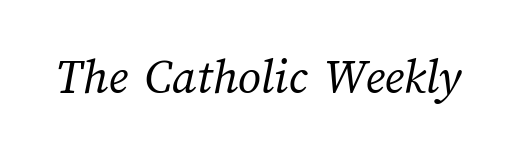
The image shows 51 px regular-weight type; set normal letter spacing, not underlined; medium stroke contrast and a medium x-height.
